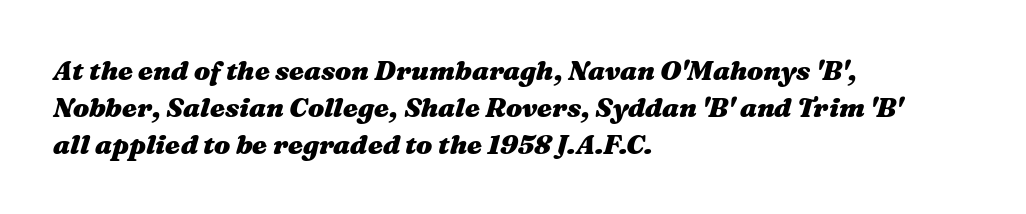
Q: Is the text bold? A: Yes.
Q: Is the text italic (slanted)? A: Yes, it leans right by about 16 degrees.
Q: Is the text underlined? A: No.
Q: How is the paragraph aligned? A: Left-aligned.
Q: Is the spacing between letters normal or unusually wide? A: Normal.
Q: Is the spacing between lines tight, normal or loose? A: Normal.
